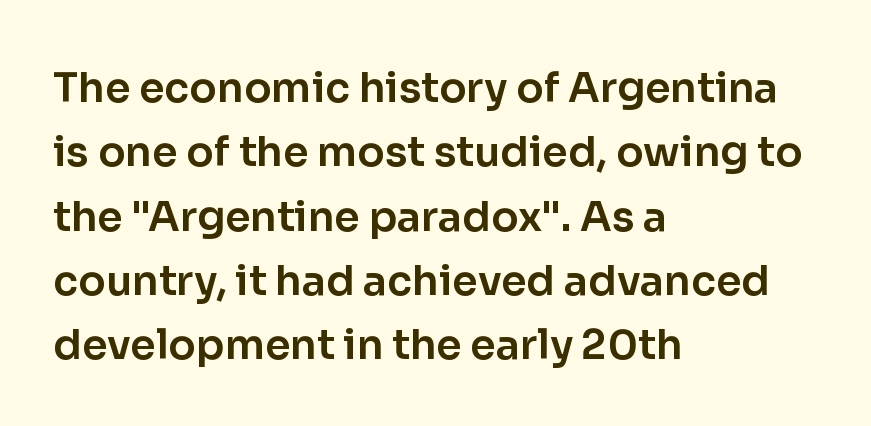
Q: Is the text italic (slanted)? A: No, it is upright.
Q: Is the typeface a serif or a sans-serif typeface? A: Sans-serif.
Q: Is the text underlined? A: No.
Q: How is the paragraph aligned? A: Left-aligned.
Q: Is the spacing between letters normal or unusually wide? A: Normal.
Q: Is the spacing between lines tight, normal or loose? A: Normal.
Q: Width (condensed, normal, or wide)? A: Normal.
Q: Stroke contrast? A: Low.
Q: x-height? A: Medium.
Q: Monospaced? A: No.
